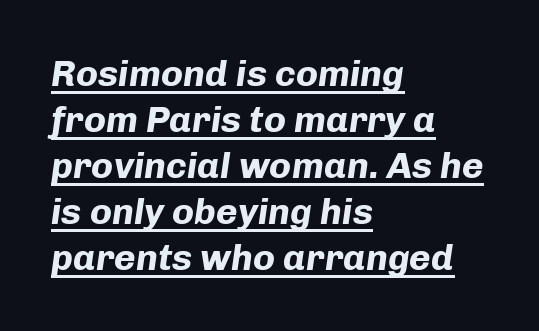
Q: Is the text bold? A: Yes.
Q: Is the text italic (slanted)? A: Yes, it leans right by about 8 degrees.
Q: Is the text underlined? A: Yes.
Q: How is the paragraph aligned? A: Left-aligned.
Q: Is the spacing between letters normal or unusually wide? A: Normal.
Q: Width (condensed, normal, or wide)? A: Normal.
Q: Stroke contrast? A: Low.
Q: x-height? A: Medium.
Q: Monospaced? A: No.
